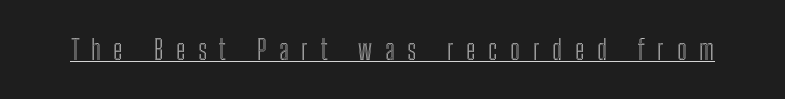
The image shows 27 px text type, upright; set unusually wide letter spacing (+0.47 em), underlined.
